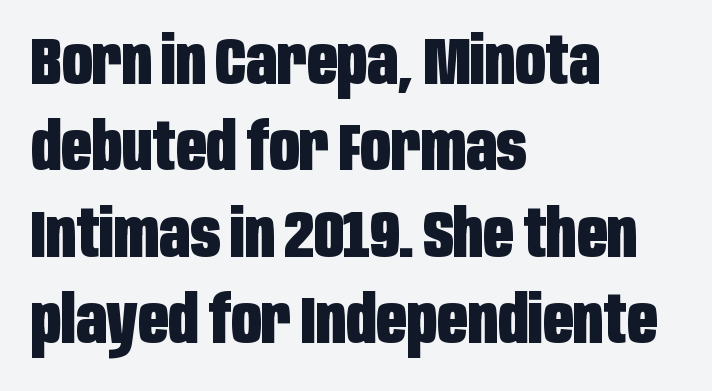
{"serif": "no", "italic": "no", "bold": "yes", "weight": "heavy", "width": "condensed", "stroke_contrast": "low", "x_height": "large", "monospaced": "no", "underline": "no", "align": "left", "line_spacing": "normal", "line_spacing_ratio": 1.31, "letter_spacing": "normal", "letter_spacing_em": 0.0, "glyph_px": 66}
